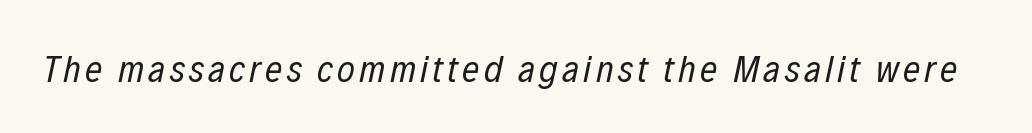
The image shows 38 px regular-weight, condensed type, italic (leaning right); set not underlined; low stroke contrast and a medium x-height.
